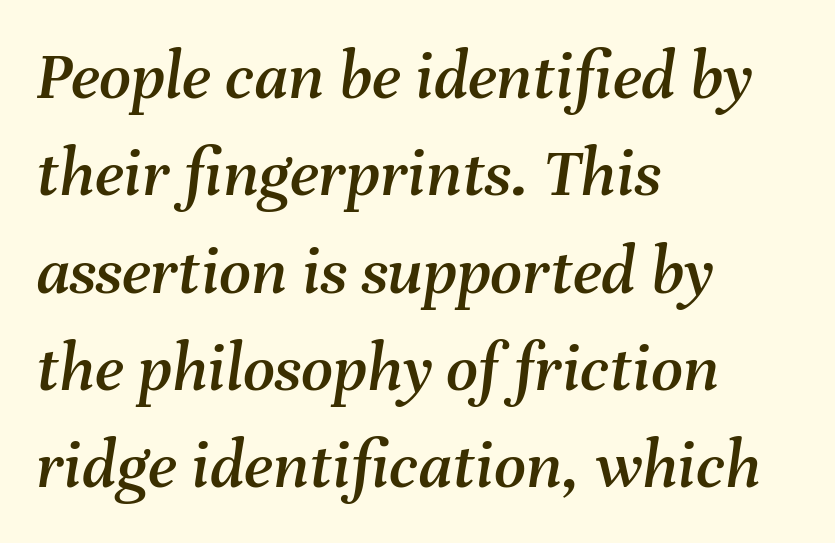
Casual observation: everything's shoved over to the left. How are the letters spaced? Ordinarily, with no added tracking. Each letter keeps its own natural width here, so spacing adapts to shape. This sample keeps an unexceptional amount of space between lines. Only glyphs here, with clear space below each row. The glyphs look as if they've been sheared to an angle.
